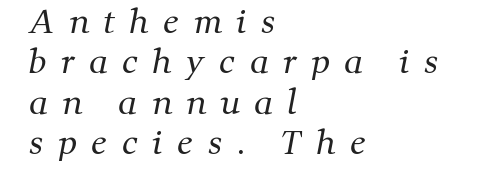
The image shows 32 px regular-weight serif type; set left-aligned, normal line spacing (1.26x), unusually wide letter spacing (+0.45 em), not underlined; medium stroke contrast and a medium x-height.
